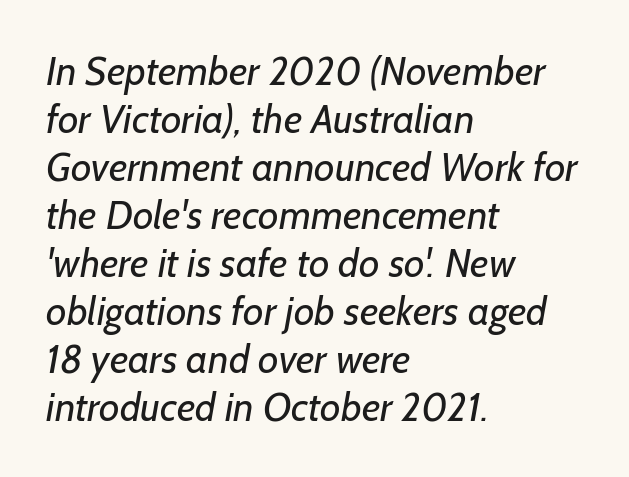
Q: Is the text bold? A: No.
Q: Is the typeface a serif or a sans-serif typeface? A: Sans-serif.
Q: Is the text underlined? A: No.
Q: How is the paragraph aligned? A: Left-aligned.
Q: Is the spacing between letters normal or unusually wide? A: Normal.
Q: Width (condensed, normal, or wide)? A: Normal.
Q: Stroke contrast? A: Low.
Q: x-height? A: Medium.
Q: Monospaced? A: No.
